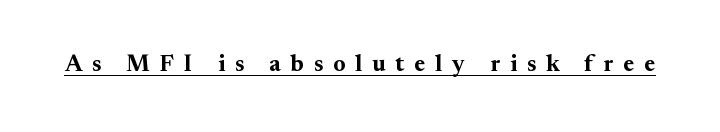
Q: Is the text bold? A: Yes.
Q: Is the text italic (slanted)? A: No, it is upright.
Q: Is the text underlined? A: Yes.
Q: Is the spacing between letters normal or unusually wide? A: Unusually wide.
